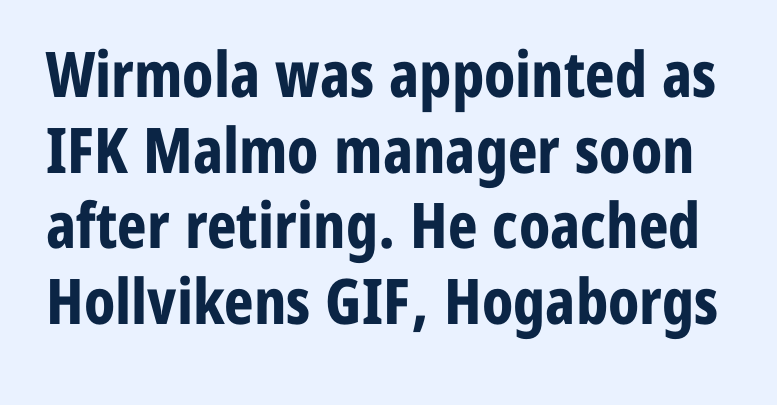
Q: Is the text bold? A: Yes.
Q: Is the text italic (slanted)? A: No, it is upright.
Q: Is the typeface a serif or a sans-serif typeface? A: Sans-serif.
Q: Is the text underlined? A: No.
Q: Is the spacing between letters normal or unusually wide? A: Normal.
Q: Width (condensed, normal, or wide)? A: Condensed.
Q: Stroke contrast? A: Low.
Q: x-height? A: Medium.
Q: Monospaced? A: No.
